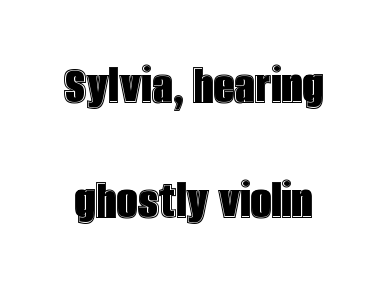
The image shows 58 px condensed type, upright; set loose line spacing (1.99x), normal letter spacing, not underlined; a large x-height.
